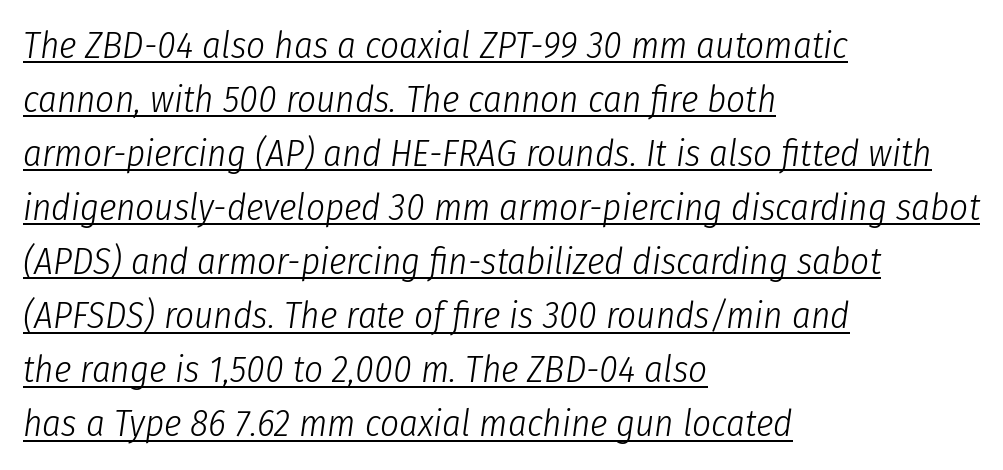
{"italic": "yes", "lean": "right", "slant_degrees": 8, "bold": "no", "weight": "light", "width": "condensed", "stroke_contrast": "low", "x_height": "medium", "monospaced": "no", "underline": "yes", "align": "left", "line_spacing": "normal", "line_spacing_ratio": 1.46, "letter_spacing": "normal", "letter_spacing_em": 0.0, "glyph_px": 37}
